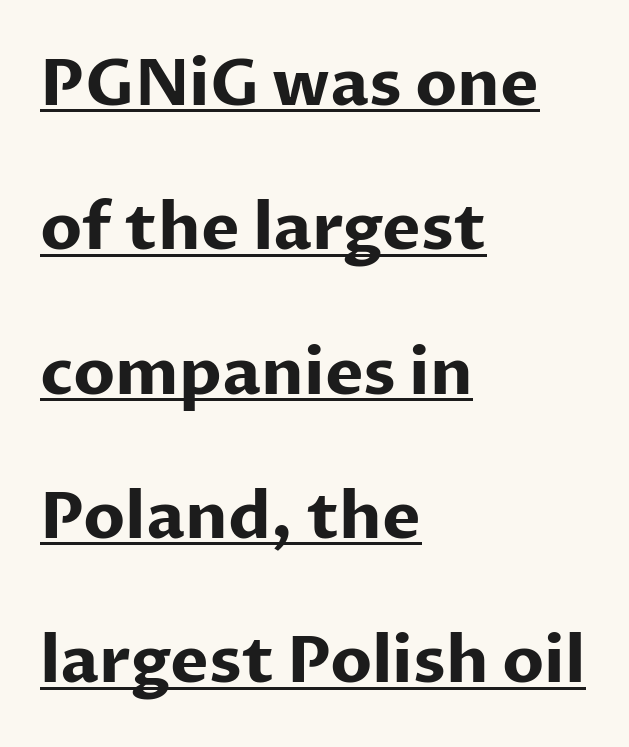
The image shows 65 px bold sans-serif type, upright; set left-aligned, loose line spacing (2.22x), normal letter spacing, underlined; low stroke contrast and a medium x-height.
